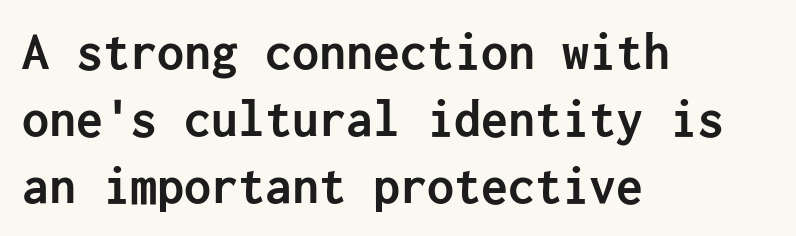
{"serif": "no", "italic": "no", "bold": "yes", "weight": "semibold", "width": "normal", "stroke_contrast": "low", "x_height": "medium", "underline": "no", "align": "left", "line_spacing_ratio": 1.24, "letter_spacing": "normal", "letter_spacing_em": 0.0, "glyph_px": 54}
